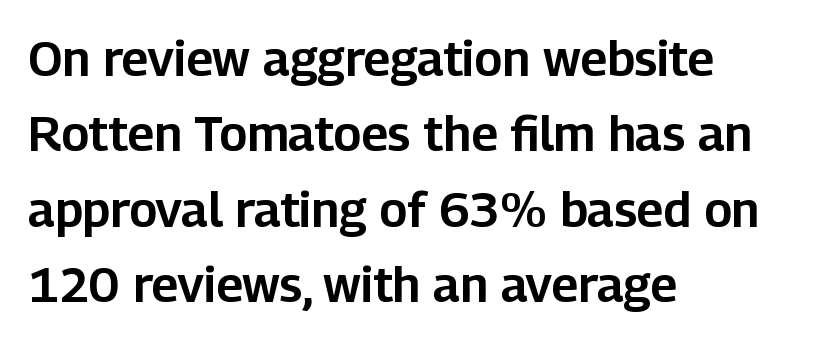
{"serif": "no", "italic": "no", "width": "normal", "stroke_contrast": "low", "x_height": "medium", "monospaced": "no", "underline": "no", "align": "left", "line_spacing": "normal", "line_spacing_ratio": 1.54, "letter_spacing": "normal", "letter_spacing_em": 0.0, "glyph_px": 49}
